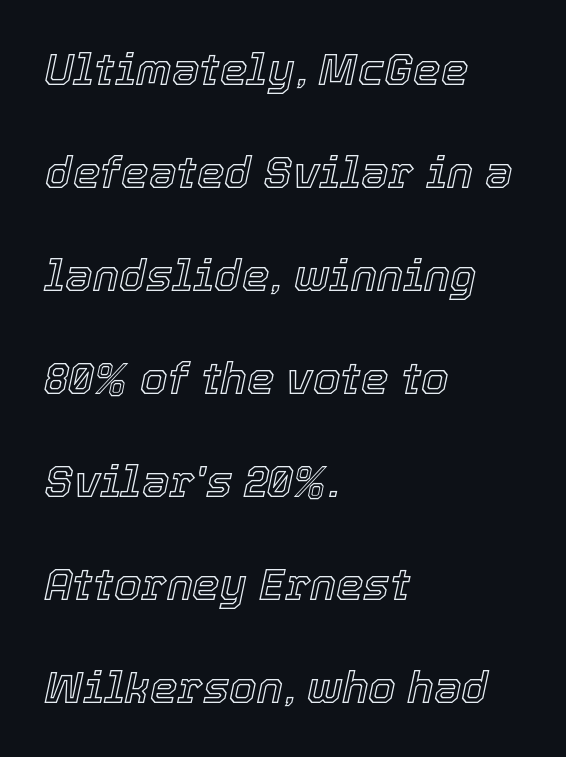
Q: Is the text italic (slanted)? A: Yes, it leans right by about 12 degrees.
Q: Is the text underlined? A: No.
Q: How is the paragraph aligned? A: Left-aligned.
Q: Is the spacing between letters normal or unusually wide? A: Normal.
Q: Is the spacing between lines tight, normal or loose? A: Loose.
Q: Width (condensed, normal, or wide)? A: Normal.
Q: x-height? A: Medium.
Q: Monospaced? A: No.
